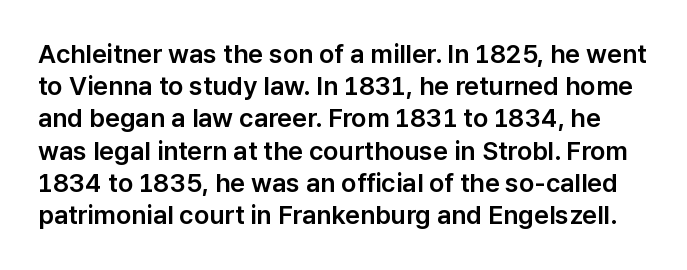
There is no visible air inserted between adjacent glyphs. The passage shown is not underscored anywhere. Rendered with straight, roman letterforms.
